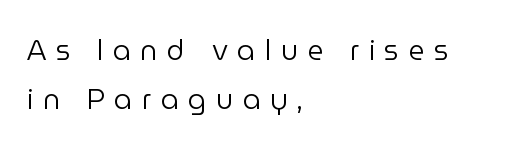
Q: Is the text bold? A: No.
Q: Is the text italic (slanted)? A: No, it is upright.
Q: Is the typeface a serif or a sans-serif typeface? A: Sans-serif.
Q: Is the text underlined? A: No.
Q: How is the paragraph aligned? A: Left-aligned.
Q: Is the spacing between letters normal or unusually wide? A: Unusually wide.
Q: Width (condensed, normal, or wide)? A: Normal.
Q: Stroke contrast? A: Low.
Q: x-height? A: Medium.
Q: Monospaced? A: No.
